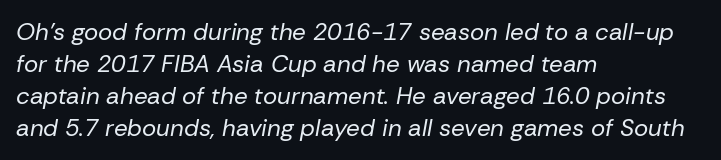
{"italic": "yes", "lean": "right", "slant_degrees": 10, "bold": "no", "underline": "no", "align": "left", "line_spacing": "normal", "line_spacing_ratio": 1.33, "letter_spacing": "normal", "letter_spacing_em": 0.0, "glyph_px": 24}
